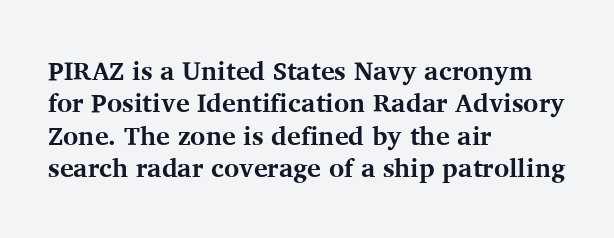
The image shows 26 px bold type, upright; set left-aligned, normal line spacing (1.25x), normal letter spacing, not underlined.
